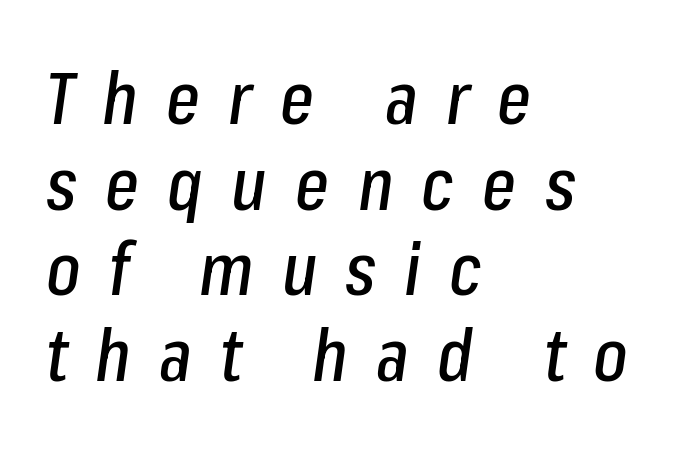
The paragraph has a hard left edge and a soft right edge. These lines were composed using italics. Decoration check: the copy has no underline. A typesetter would call this proportional, since set widths differ per character. How are the letters spaced? Widely, with obvious added tracking.
